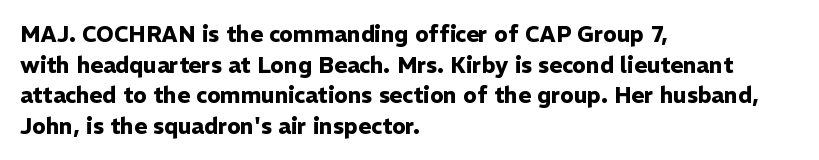
If you drew a line through each stem, it would be perfectly vertical. A normal amount of white space separates one row of letters from the next. Unmarked baselines from the first word to the last. Pretty heavy lettering here — definitely bold. The paragraph has a hard left edge and a soft right edge. These lines keep a tight, regular rhythm from letter to letter.
